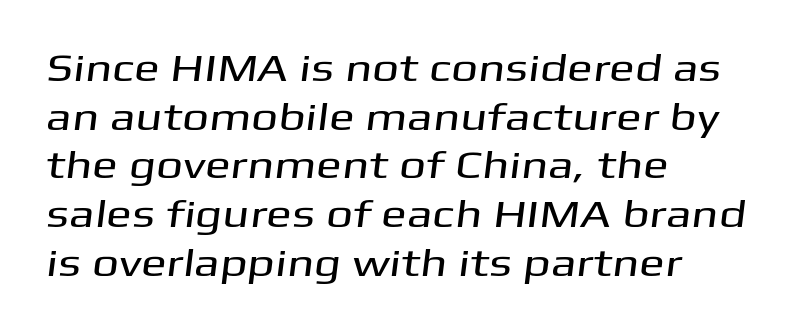
{"serif": "no", "width": "wide", "stroke_contrast": "medium", "x_height": "medium", "monospaced": "no", "underline": "no", "align": "left", "line_spacing": "normal", "line_spacing_ratio": 1.28, "letter_spacing": "normal", "letter_spacing_em": 0.0, "glyph_px": 38}
